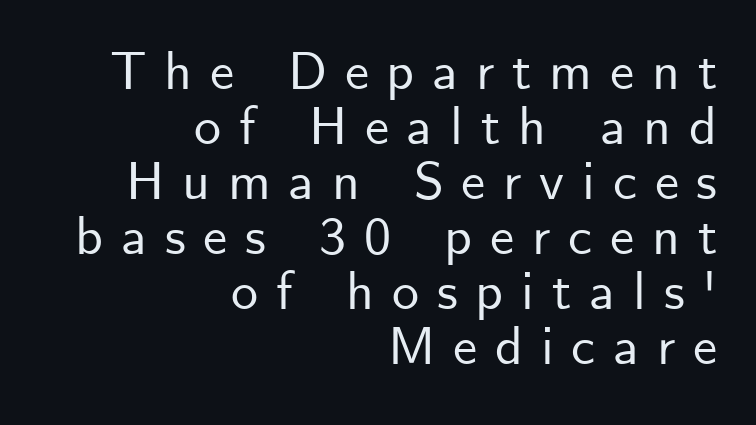
Here the designer chose a conventional face with non-uniform glyph widths. Descenders hang freely into open space. The lines in this sample share a right terminus and differ only in where they begin. The axis of the letterforms is exactly vertical. Inter-character spacing is expanded well beyond the font's built-in metrics.
